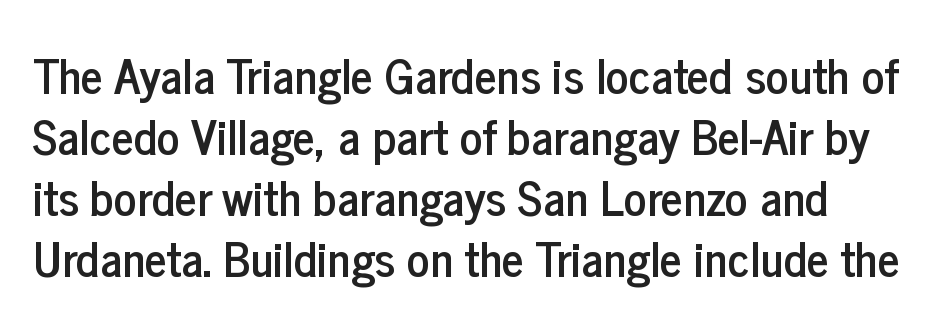
Is this a sans? Yes — the strokes have no serifs. These lines are rendered in a variable-pitch font. Style check: upright. Only glyphs here, with clear space below each row. Rows of type keep a routine distance in the vertical direction.
